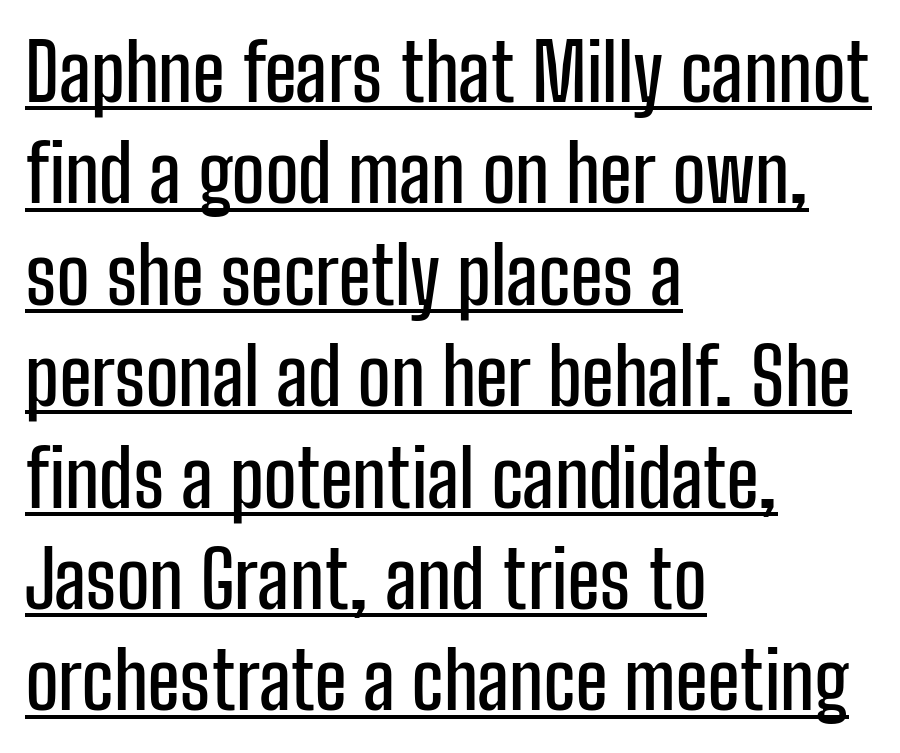
Q: Is the text italic (slanted)? A: No, it is upright.
Q: Is the typeface a serif or a sans-serif typeface? A: Sans-serif.
Q: Is the text underlined? A: Yes.
Q: How is the paragraph aligned? A: Left-aligned.
Q: Is the spacing between letters normal or unusually wide? A: Normal.
Q: Is the spacing between lines tight, normal or loose? A: Normal.
Q: Width (condensed, normal, or wide)? A: Condensed.
Q: Stroke contrast? A: Low.
Q: x-height? A: Medium.
Q: Monospaced? A: No.
